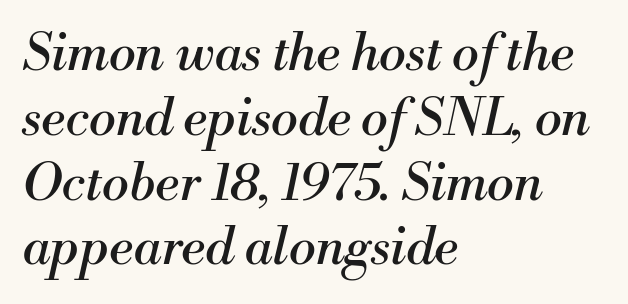
The space between consecutive lines is moderate. Letter spacing: default. The foot of each line stays bare and open. The rendering shows small feet on the letterforms — a serif design.
